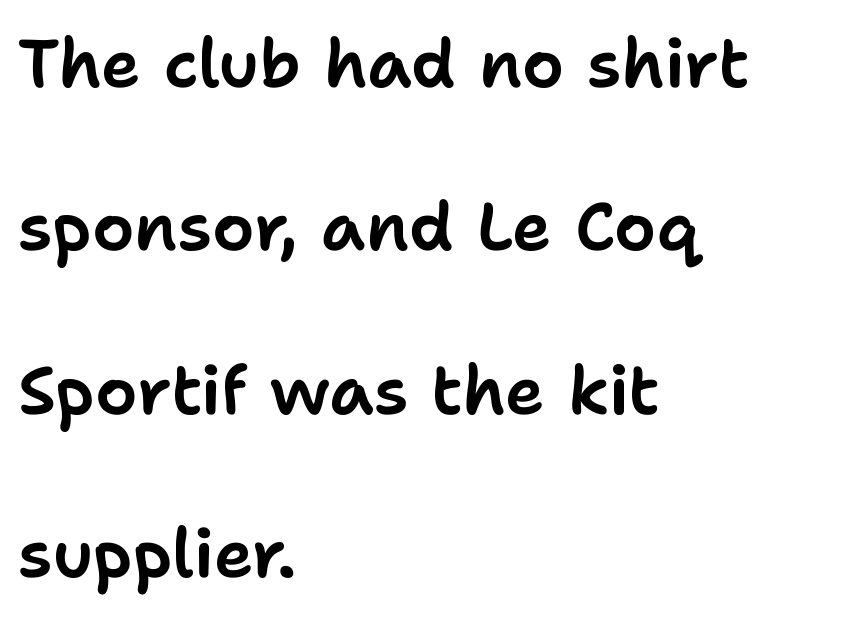
The rendering uses natural spacing where letterforms have individual widths. The line texture is even and compact thanks to regular tracking. The letters carry no serifs — their stems end cleanly without finishing strokes. This block would shrink considerably if given ordinary leading; it's expanded now.
